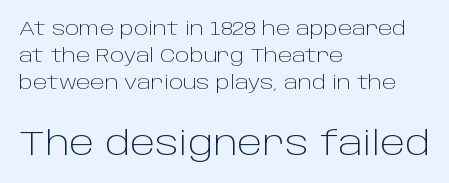
The image shows 34 px light sans-serif type, upright; set left-aligned, normal line spacing (1.41x), normal letter spacing, not underlined; the second (bottom) block is 1.79x larger; low stroke contrast and a large x-height.
